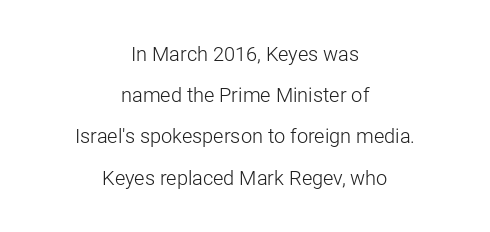
{"italic": "no", "bold": "no", "underline": "no", "align": "center", "line_spacing": "loose", "line_spacing_ratio": 2.06, "letter_spacing": "normal", "letter_spacing_em": 0.0, "glyph_px": 20}
